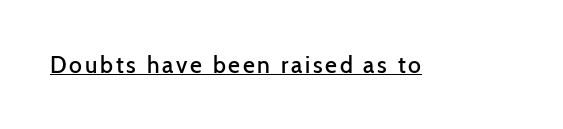
Q: Is the text bold? A: Semi-bold.
Q: Is the text italic (slanted)? A: No, it is upright.
Q: Is the text underlined? A: Yes.
